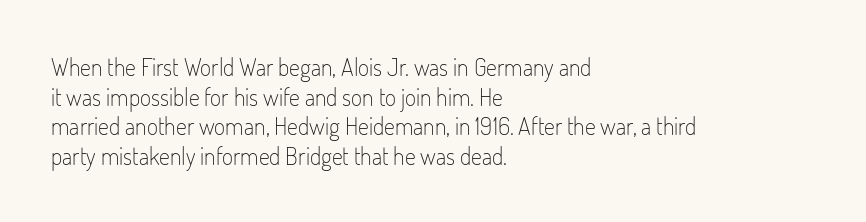
{"italic": "no", "bold": "no", "underline": "no", "align": "left", "line_spacing_ratio": 1.23, "letter_spacing": "normal", "letter_spacing_em": 0.0, "glyph_px": 24}
